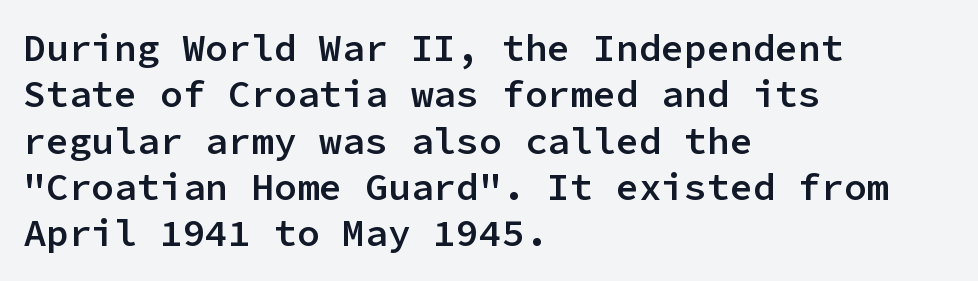
The image shows 38 px semibold sans-serif type, upright, monospaced; set left-aligned, line spacing 1.22x, normal letter spacing, not underlined; low stroke contrast and a medium x-height.
